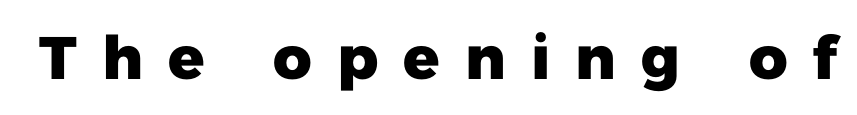
{"serif": "no", "italic": "no", "bold": "yes", "weight": "heavy", "width": "normal", "stroke_contrast": "low", "x_height": "medium", "monospaced": "no", "underline": "no", "letter_spacing": "wide", "letter_spacing_em": 0.42, "glyph_px": 60}
